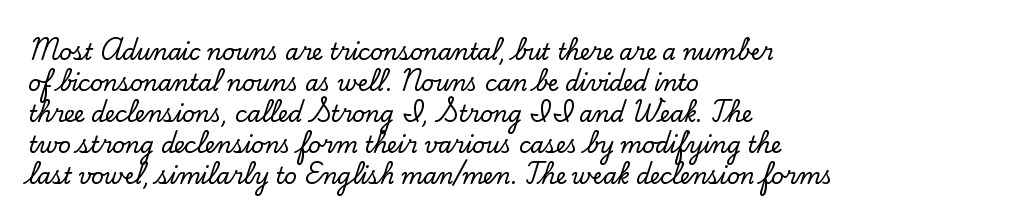
{"underline": "no", "align": "left", "line_spacing": "normal", "line_spacing_ratio": 1.41, "letter_spacing": "normal", "letter_spacing_em": 0.0, "glyph_px": 22}
